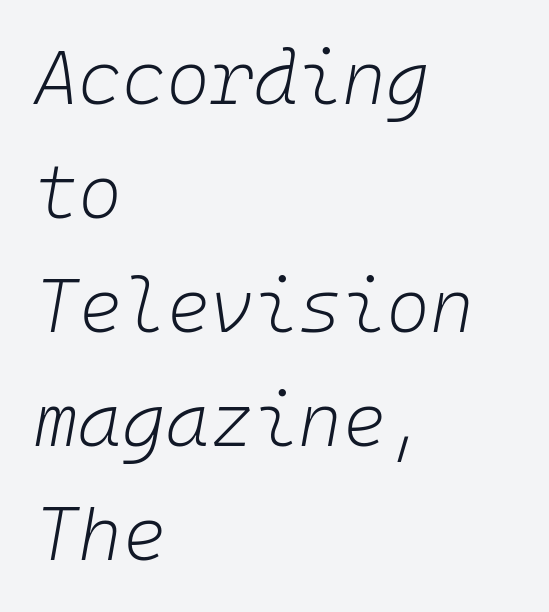
Between one letter and the next there's only the usual sliver of space. A classic flush-left, rag-right setting is used for this passage. The space beneath each line is pristine and unruled. Think of a typewriter: that constant character pitch is what you see here. Is the stroke heavy? The answer is a plain regular-or-lighter. In terms of leading, this rendering sits right in the middle.
